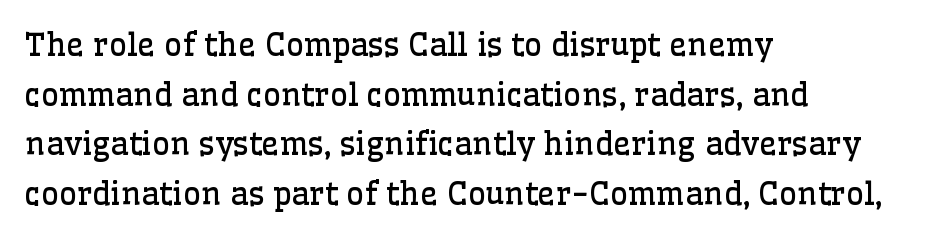
The passage shown has conventional tracking throughout. Serifs: yes, visible at the terminals of the letterforms. This sample uses an upright cut, with every glyph sitting square on the baseline. Notice how the passage keeps a crisp vertical edge on the left only. Is the stroke heavy? The answer is a plain regular-or-lighter. Do the characters align in a grid? No, the font is proportional.
